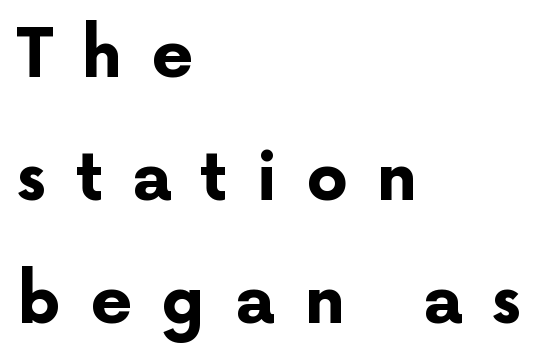
This rendering uses left alignment, leaving the right contour irregular. These lines carry a lot of weight — the face is fully bold. The foot of each line stays bare and open. Each letter keeps its own natural width here, so spacing adapts to shape.
